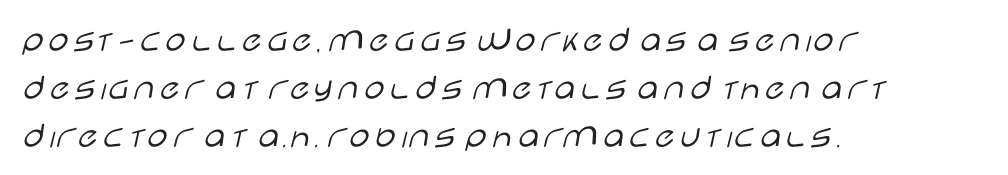
The text block is weighted toward the left margin, trailing off unevenly rightward. Successive baselines arrive at the customary interval. These lines are rendered in a variable-pitch font. Is the stroke heavy? The answer is a plain regular-or-lighter. Nobody drew a line under any word here.
